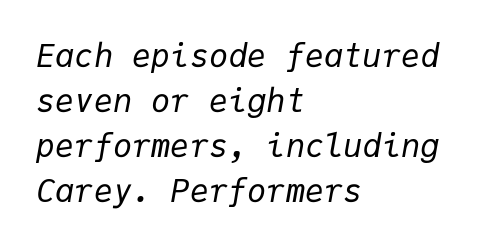
Unbolded letterforms with no extra heft. Regular leading. Layout note: lines flush left. No extra tracking has been applied to these lines. Beneath every word, the page is bare.
